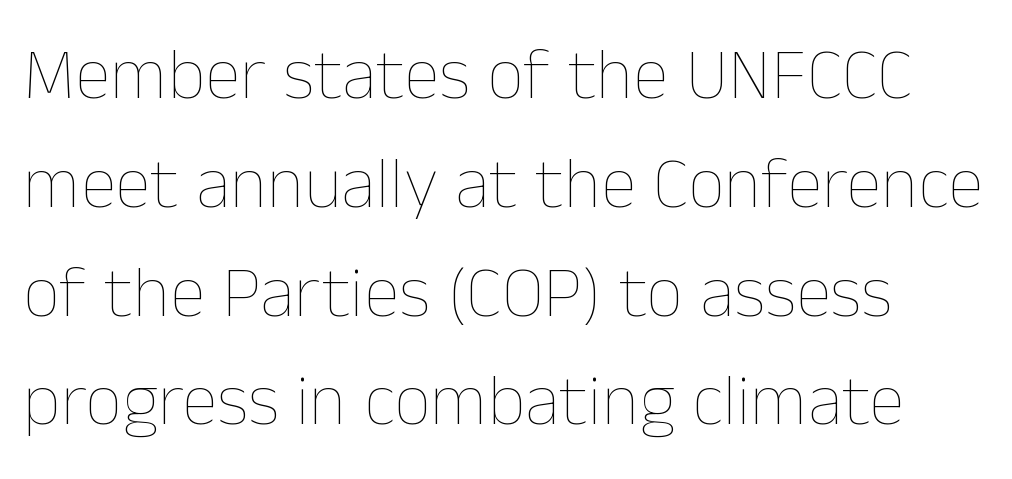
Q: Is the text bold? A: No.
Q: Is the text italic (slanted)? A: No, it is upright.
Q: Is the text underlined? A: No.
Q: How is the paragraph aligned? A: Left-aligned.
Q: Is the spacing between letters normal or unusually wide? A: Normal.
Q: Is the spacing between lines tight, normal or loose? A: Normal.
Q: Width (condensed, normal, or wide)? A: Normal.
Q: Stroke contrast? A: Low.
Q: x-height? A: Medium.
Q: Monospaced? A: No.
